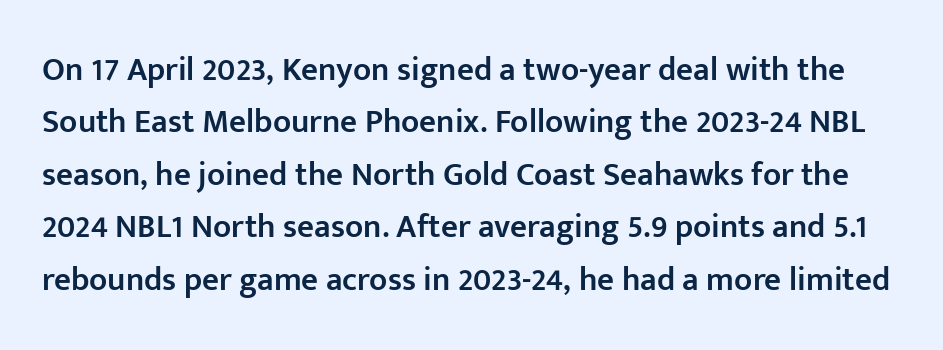
{"serif": "no", "italic": "no", "bold": "semi", "weight": "semibold", "width": "normal", "stroke_contrast": "low", "x_height": "medium", "monospaced": "no", "underline": "no", "line_spacing": "normal", "line_spacing_ratio": 1.59, "letter_spacing": "normal", "letter_spacing_em": 0.0, "glyph_px": 33}
